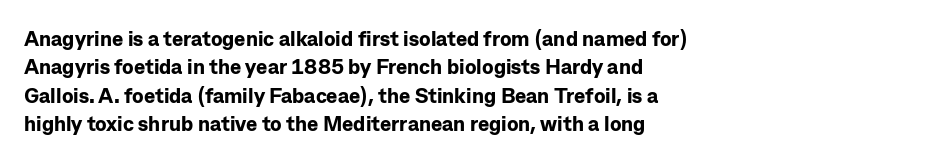
{"italic": "no", "bold": "yes", "underline": "no", "align": "left", "line_spacing": "normal", "line_spacing_ratio": 1.35, "letter_spacing": "normal", "letter_spacing_em": 0.0, "glyph_px": 21}
